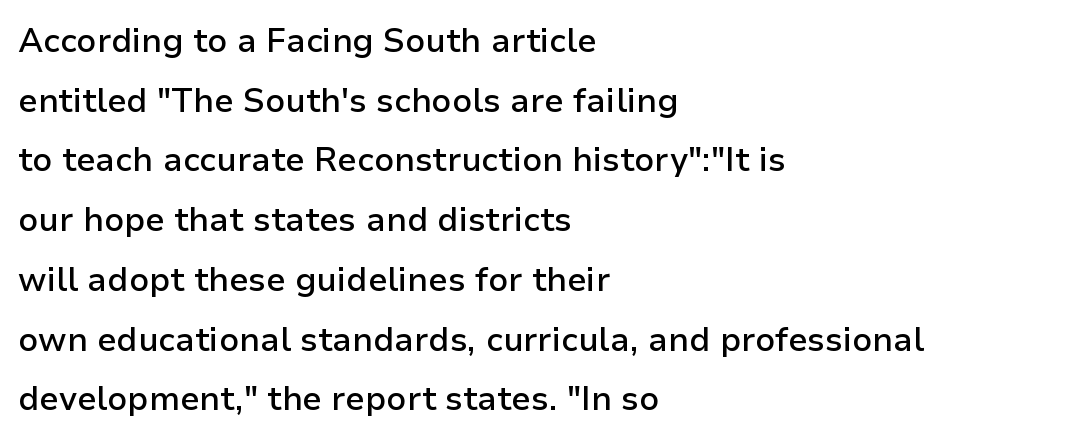
The image shows 33 px semibold sans-serif type, upright; set left-aligned, line spacing 1.81x, normal letter spacing, not underlined; low stroke contrast and a medium x-height.
